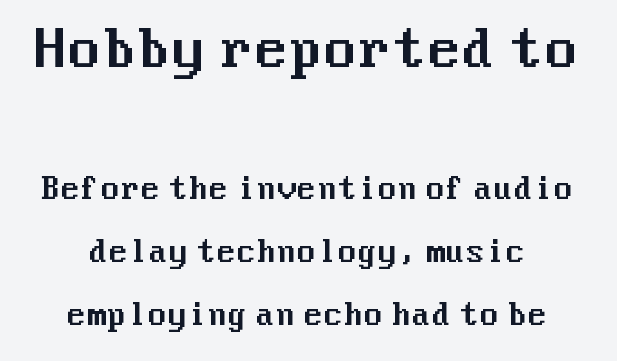
Honestly, the rows look like they've been pulled way apart. Nope, not italic — everything's standing straight. The composition opens big and finishes small. There is no visible air inserted between adjacent glyphs.
